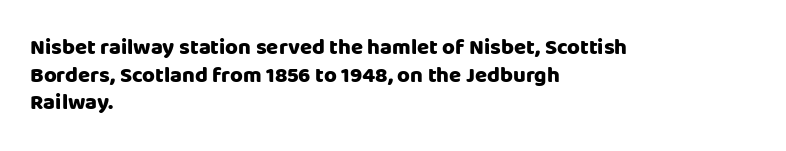
{"italic": "no", "bold": "yes", "underline": "no", "align": "left", "line_spacing": "normal", "line_spacing_ratio": 1.26, "letter_spacing": "normal", "letter_spacing_em": 0.0, "glyph_px": 22}
